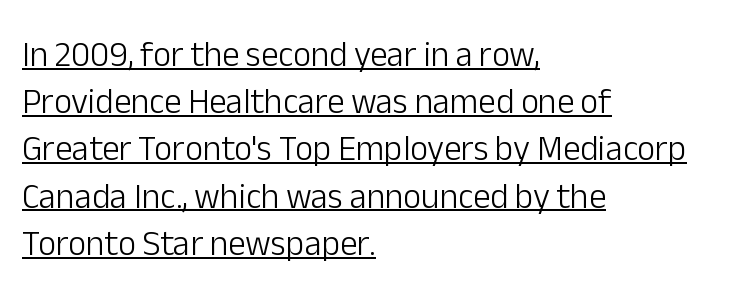
The image shows 35 px light sans-serif type, upright; set left-aligned, normal line spacing (1.35x), normal letter spacing, underlined; low stroke contrast and a medium x-height.
